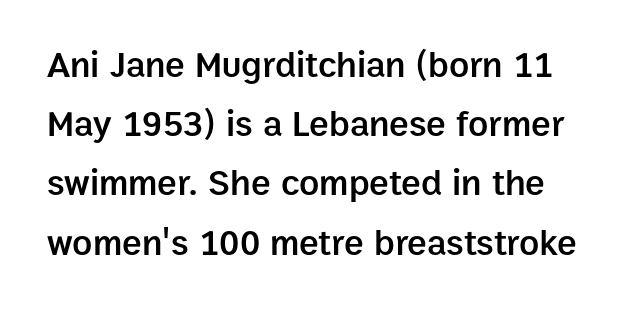
The image shows 37 px semibold sans-serif type, upright; set normal line spacing (1.6x), normal letter spacing, not underlined; low stroke contrast and a medium x-height.
